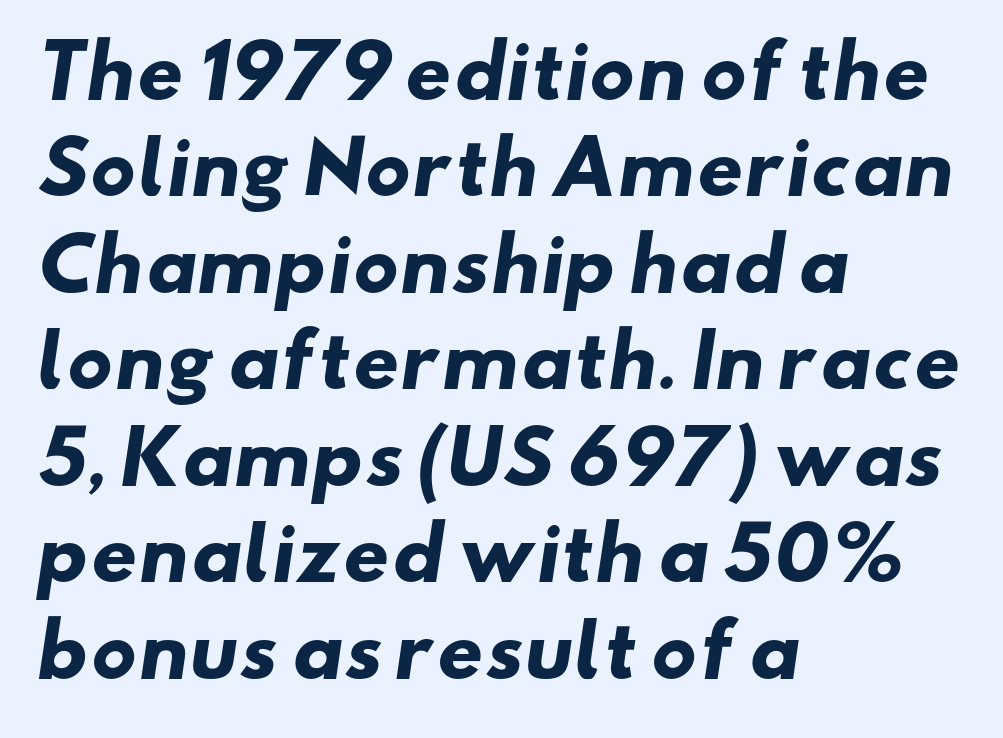
{"serif": "no", "bold": "yes", "weight": "heavy", "width": "wide", "stroke_contrast": "low", "x_height": "small", "monospaced": "no", "underline": "no", "align": "left", "line_spacing": "normal", "line_spacing_ratio": 1.34, "letter_spacing": "normal", "letter_spacing_em": 0.0, "glyph_px": 72}
